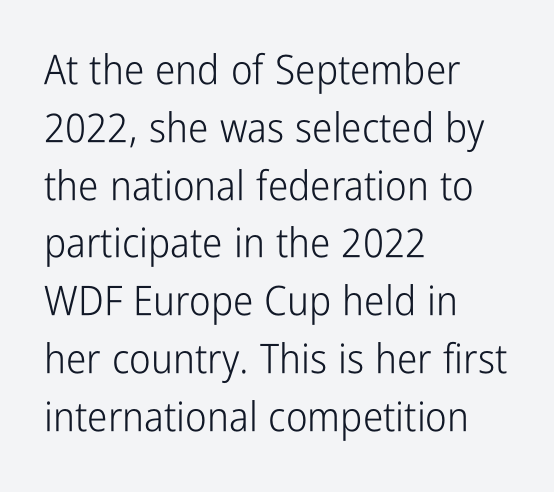
Q: Is the text bold? A: No.
Q: Is the text italic (slanted)? A: No, it is upright.
Q: Is the typeface a serif or a sans-serif typeface? A: Sans-serif.
Q: Is the text underlined? A: No.
Q: How is the paragraph aligned? A: Left-aligned.
Q: Is the spacing between letters normal or unusually wide? A: Normal.
Q: Is the spacing between lines tight, normal or loose? A: Normal.
Q: Width (condensed, normal, or wide)? A: Condensed.
Q: Stroke contrast? A: Low.
Q: x-height? A: Medium.
Q: Monospaced? A: No.
